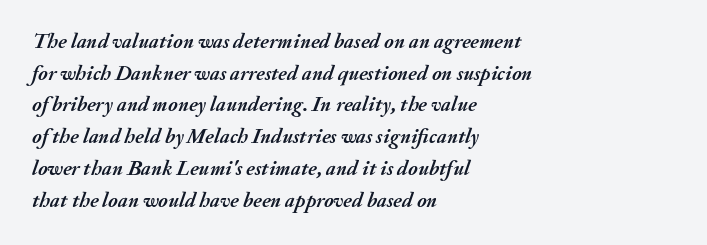
The image shows 21 px bold type, italic (leaning right); set left-aligned, normal line spacing (1.51x), normal letter spacing, not underlined.
